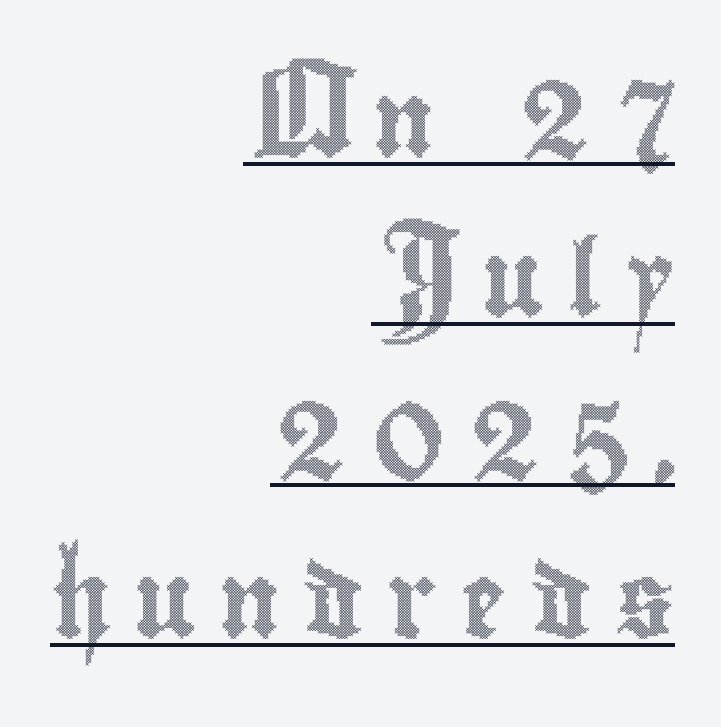
Q: Is the text italic (slanted)? A: No, it is upright.
Q: Is the text underlined? A: Yes.
Q: How is the paragraph aligned? A: Right-aligned.
Q: Is the spacing between letters normal or unusually wide? A: Unusually wide.
Q: Is the spacing between lines tight, normal or loose? A: Loose.
Q: Width (condensed, normal, or wide)? A: Condensed.
Q: x-height? A: Small.
Q: Monospaced? A: No.
